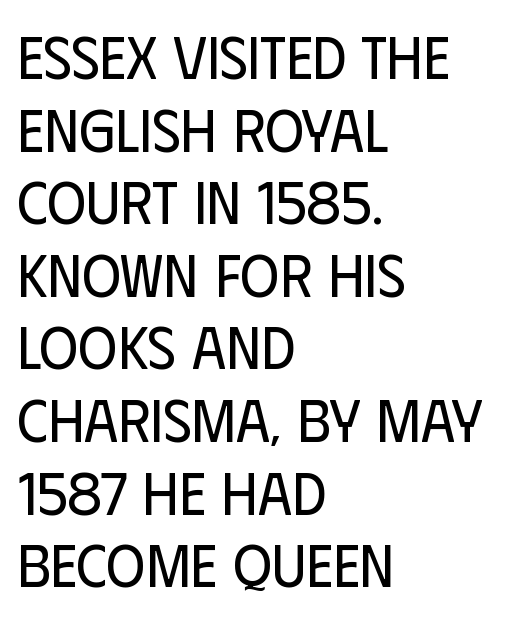
Q: Is the text bold? A: No.
Q: Is the text italic (slanted)? A: No, it is upright.
Q: Is the typeface a serif or a sans-serif typeface? A: Sans-serif.
Q: Is the text underlined? A: No.
Q: How is the paragraph aligned? A: Left-aligned.
Q: Is the spacing between letters normal or unusually wide? A: Normal.
Q: Width (condensed, normal, or wide)? A: Condensed.
Q: Stroke contrast? A: Low.
Q: x-height? A: Large.
Q: Monospaced? A: No.
